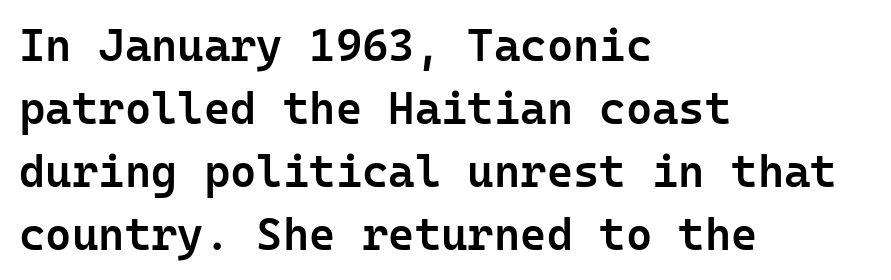
The image shows 45 px semibold sans-serif type, upright, monospaced; set left-aligned, normal line spacing (1.4x), normal letter spacing, not underlined; low stroke contrast and a medium x-height.
